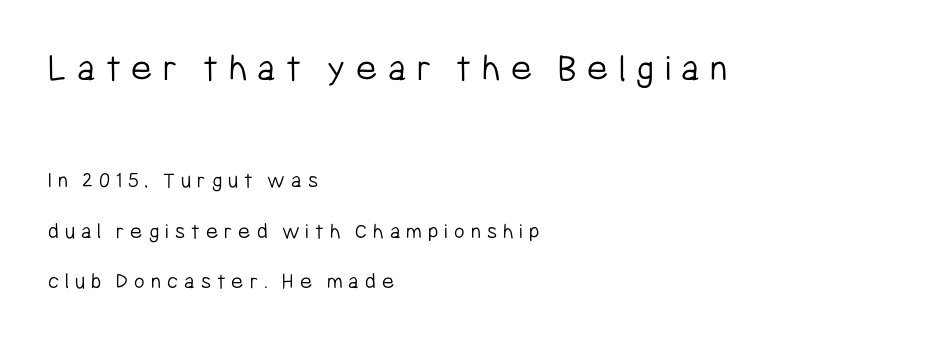
The image shows 40 px light, condensed sans-serif type, upright; set left-aligned, loose line spacing (2.2x), unusually wide letter spacing (+0.26 em), not underlined; the first (top) block is 1.74x larger; low stroke contrast and a medium x-height.
